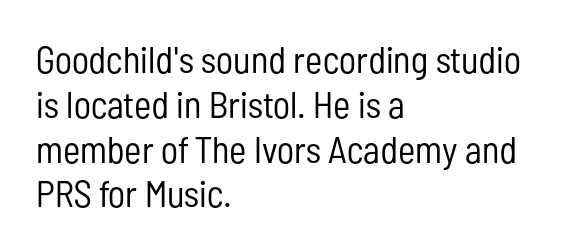
The image shows 37 px regular-weight, condensed sans-serif type, upright; set left-aligned, line spacing 1.21x, normal letter spacing, not underlined; low stroke contrast and a medium x-height.
